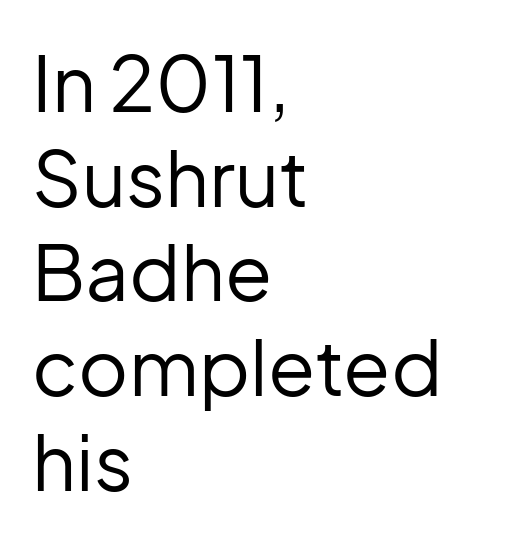
Q: Is the text bold? A: No.
Q: Is the text italic (slanted)? A: No, it is upright.
Q: Is the typeface a serif or a sans-serif typeface? A: Sans-serif.
Q: Is the text underlined? A: No.
Q: How is the paragraph aligned? A: Left-aligned.
Q: Is the spacing between letters normal or unusually wide? A: Normal.
Q: Width (condensed, normal, or wide)? A: Normal.
Q: Stroke contrast? A: Low.
Q: x-height? A: Medium.
Q: Monospaced? A: No.
